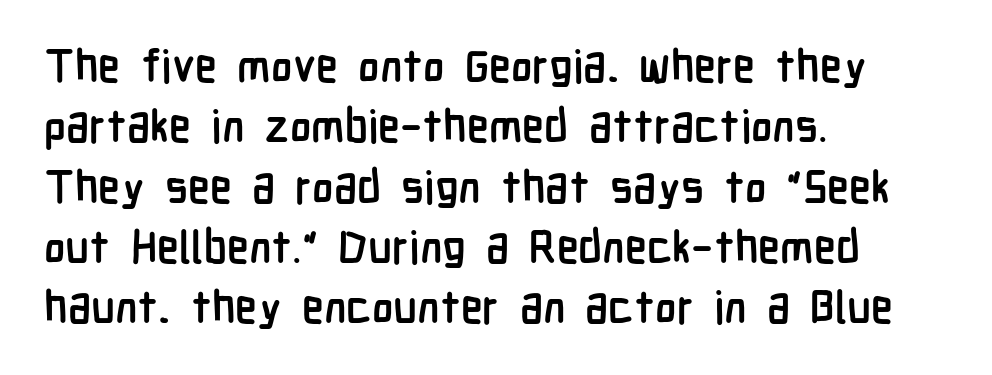
Q: Is the text bold? A: Yes.
Q: Is the text italic (slanted)? A: No, it is upright.
Q: Is the typeface a serif or a sans-serif typeface? A: Sans-serif.
Q: Is the text underlined? A: No.
Q: How is the paragraph aligned? A: Left-aligned.
Q: Is the spacing between letters normal or unusually wide? A: Normal.
Q: Is the spacing between lines tight, normal or loose? A: Normal.
Q: Width (condensed, normal, or wide)? A: Condensed.
Q: Stroke contrast? A: Low.
Q: x-height? A: Medium.
Q: Monospaced? A: No.
